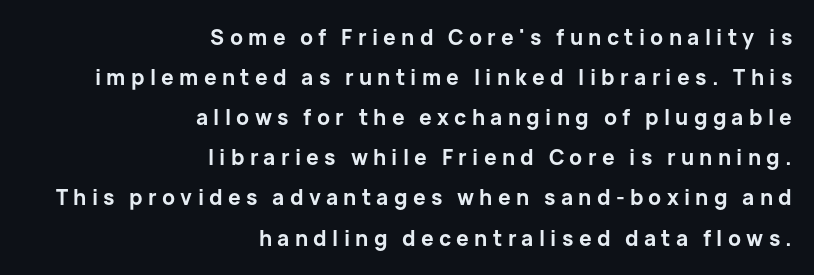
Q: Is the text bold? A: Yes.
Q: Is the text italic (slanted)? A: No, it is upright.
Q: Is the text underlined? A: No.
Q: How is the paragraph aligned? A: Right-aligned.
Q: Is the spacing between letters normal or unusually wide? A: Unusually wide.
Q: Is the spacing between lines tight, normal or loose? A: Loose.
